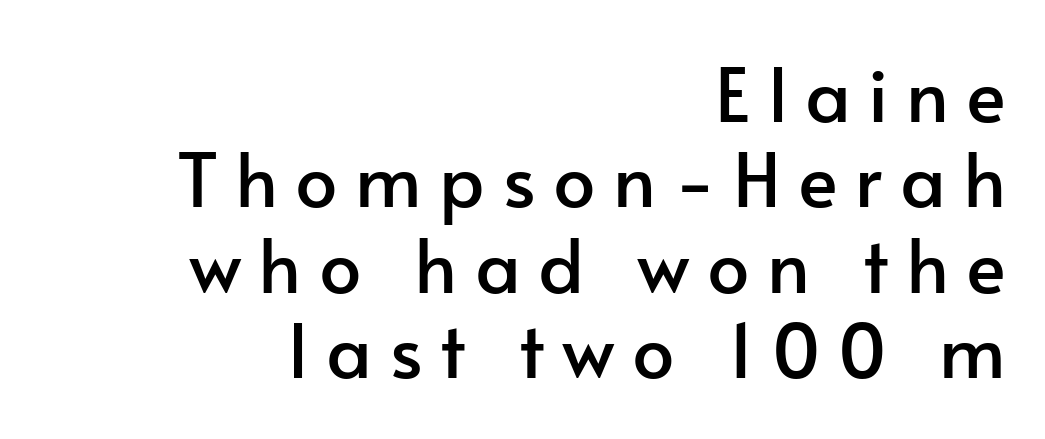
I'd call this a sans setting — the letters go barefoot. Tracking value appears strongly positive — letters spread wide. Upright lettering throughout. A clean baseline with only descenders dipping below it. Honestly, the rows look squashed on top of each other. A student would call this right alignment; a typographer would say flush right, rag left.
